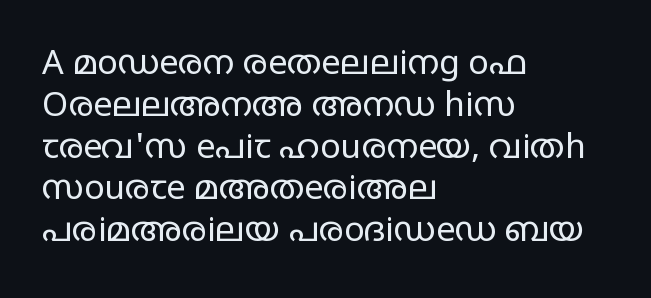
Q: Is the text bold? A: No.
Q: Is the text italic (slanted)? A: No, it is upright.
Q: Is the typeface a serif or a sans-serif typeface? A: Sans-serif.
Q: Is the text underlined? A: No.
Q: How is the paragraph aligned? A: Left-aligned.
Q: Is the spacing between letters normal or unusually wide? A: Normal.
Q: Width (condensed, normal, or wide)? A: Wide.
Q: Stroke contrast? A: Low.
Q: x-height? A: Large.
Q: Monospaced? A: No.
